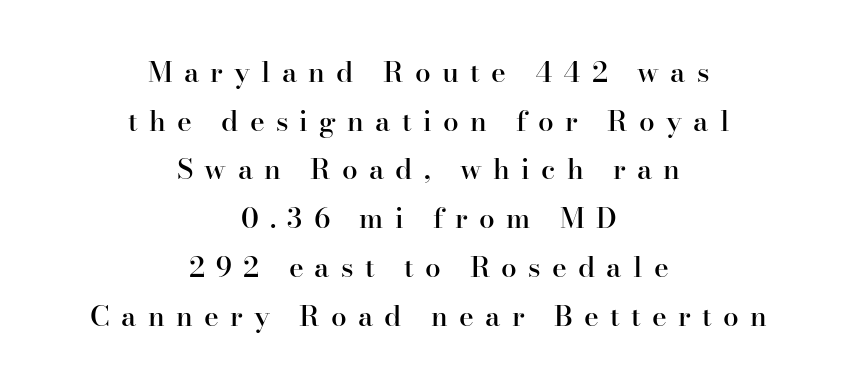
The image shows 28 px semibold serif type, upright; set centered, line spacing 1.74x, unusually wide letter spacing (+0.4 em), not underlined; high stroke contrast and a small x-height.
